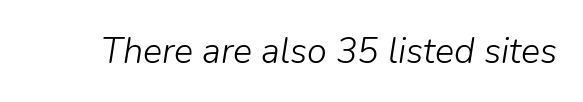
{"italic": "yes", "lean": "right", "slant_degrees": 9, "bold": "no", "weight": "light", "width": "normal", "stroke_contrast": "low", "x_height": "medium", "monospaced": "no", "underline": "no", "letter_spacing": "normal", "letter_spacing_em": 0.0, "glyph_px": 36}
